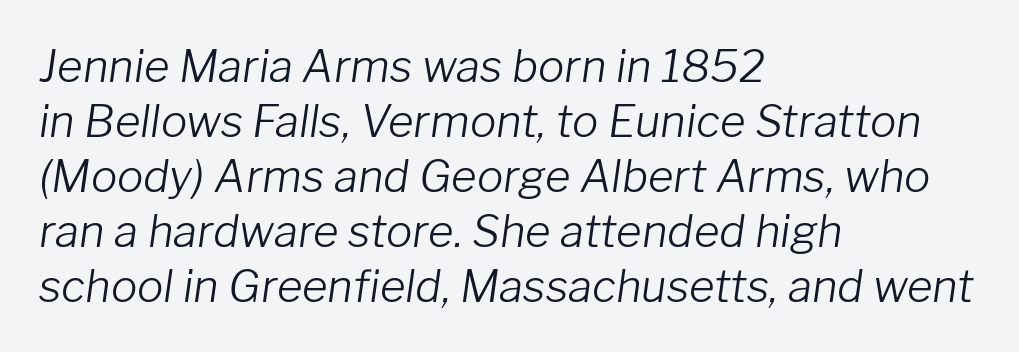
Q: Is the text bold? A: No.
Q: Is the text italic (slanted)? A: Yes, it leans right by about 8 degrees.
Q: Is the text underlined? A: No.
Q: How is the paragraph aligned? A: Left-aligned.
Q: Is the spacing between letters normal or unusually wide? A: Normal.
Q: Is the spacing between lines tight, normal or loose? A: Normal.
Q: Width (condensed, normal, or wide)? A: Normal.
Q: Stroke contrast? A: Low.
Q: x-height? A: Medium.
Q: Monospaced? A: No.
